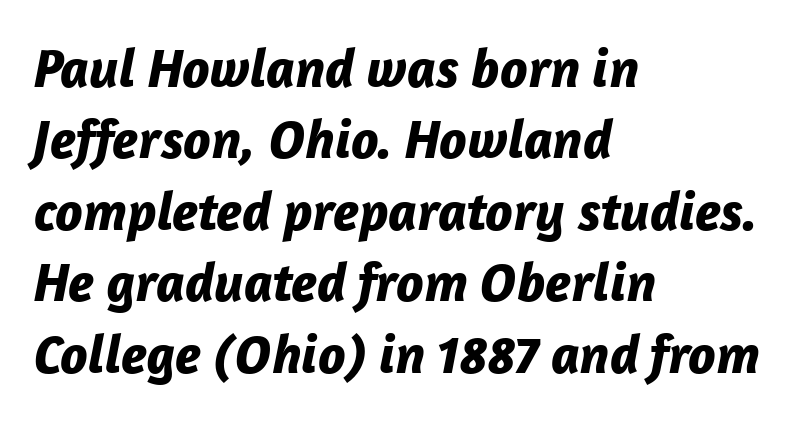
The image shows 55 px bold type, italic (leaning right); set left-aligned, normal line spacing (1.3x), normal letter spacing, not underlined; low stroke contrast and a medium x-height.
